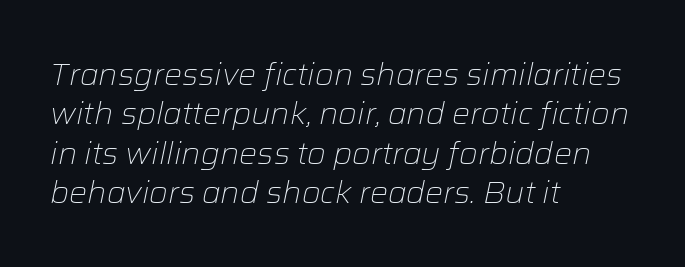
{"italic": "yes", "lean": "right", "slant_degrees": 12, "bold": "no", "weight": "light", "width": "normal", "stroke_contrast": "low", "x_height": "medium", "monospaced": "no", "underline": "no", "align": "left", "line_spacing": "normal", "line_spacing_ratio": 1.31, "letter_spacing": "normal", "letter_spacing_em": 0.0, "glyph_px": 30}
